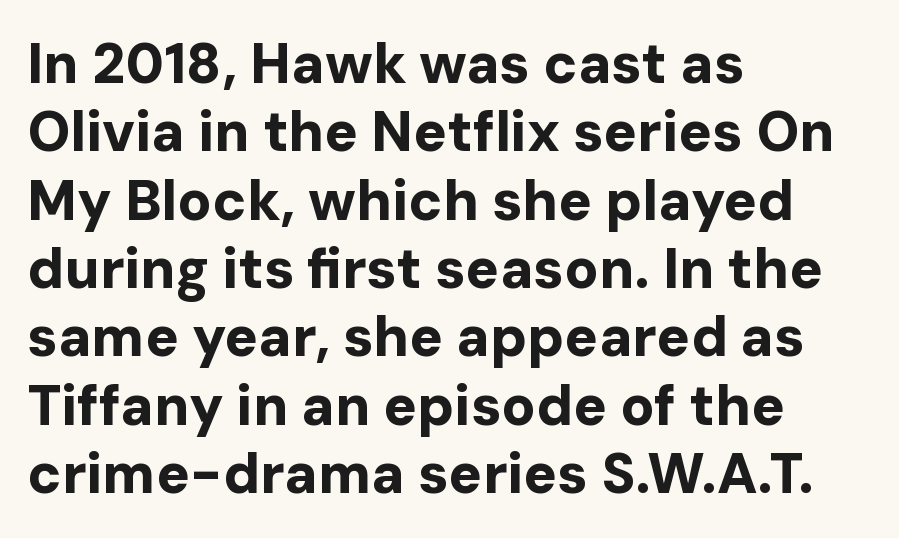
{"serif": "no", "italic": "no", "bold": "yes", "weight": "bold", "width": "normal", "stroke_contrast": "low", "x_height": "medium", "monospaced": "no", "underline": "no", "align": "left", "line_spacing_ratio": 1.22, "letter_spacing": "normal", "letter_spacing_em": 0.0, "glyph_px": 56}
